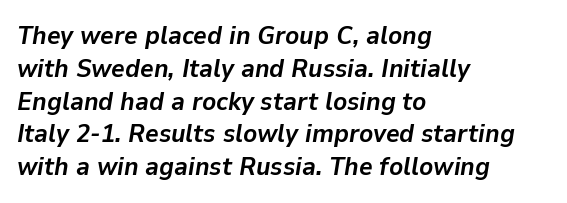
{"italic": "yes", "lean": "right", "slant_degrees": 9, "bold": "yes", "underline": "no", "align": "left", "line_spacing": "normal", "line_spacing_ratio": 1.26, "letter_spacing": "normal", "letter_spacing_em": 0.0, "glyph_px": 26}
